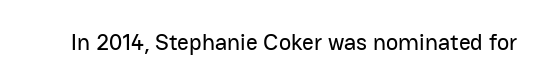
The image shows 23 px text type, upright; set normal letter spacing, not underlined.
